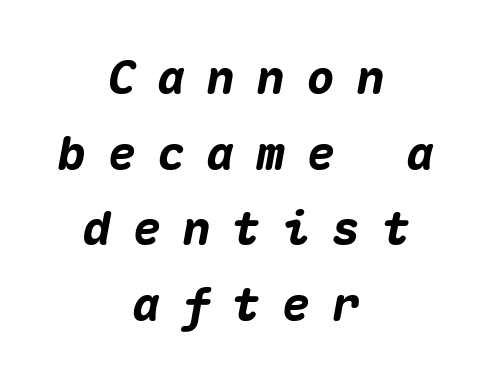
This rendering widens character spacing well past its baseline value. Think of a typewriter: that constant character pitch is what you see here. The glyphs have the mass of a bold cut. The baseline area is clear.
